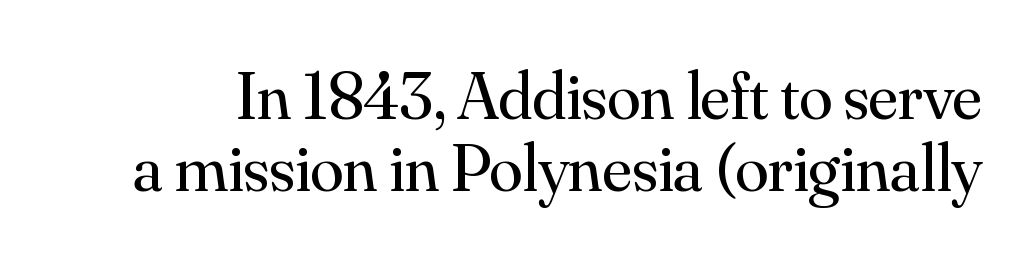
{"serif": "yes", "italic": "no", "bold": "no", "weight": "regular", "width": "normal", "stroke_contrast": "medium", "x_height": "small", "monospaced": "no", "underline": "no", "line_spacing": "tight", "line_spacing_ratio": 1.06, "letter_spacing": "normal", "letter_spacing_em": 0.0, "glyph_px": 68}
